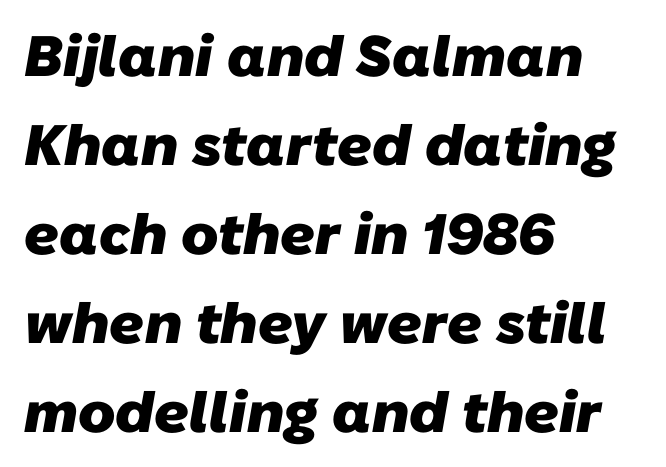
The image shows 57 px heavy sans-serif type; set left-aligned, normal line spacing (1.56x), normal letter spacing, not underlined; low stroke contrast and a medium x-height.
